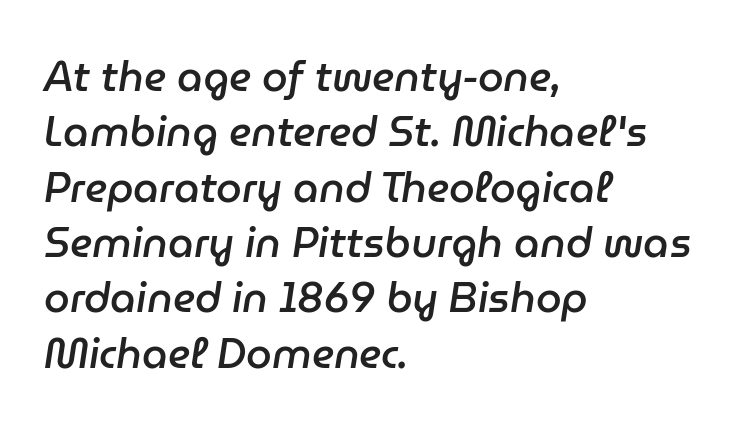
Does the weight exceed regular? Yes, but only to semibold. The rendering keeps characters at their native spacing. The letters advance in unequal steps, a hallmark of proportional type. Lines of text with bare space underneath. The vertical gap from one line to the next is medium.
